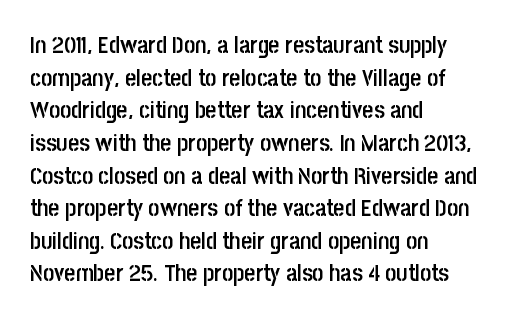
The image shows 24 px text type, upright; set left-aligned, normal line spacing (1.36x), normal letter spacing, not underlined.
